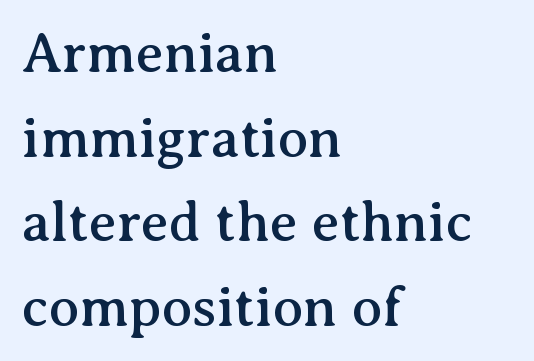
Q: Is the text italic (slanted)? A: No, it is upright.
Q: Is the typeface a serif or a sans-serif typeface? A: Serif.
Q: Is the text underlined? A: No.
Q: How is the paragraph aligned? A: Left-aligned.
Q: Is the spacing between letters normal or unusually wide? A: Normal.
Q: Is the spacing between lines tight, normal or loose? A: Normal.
Q: Width (condensed, normal, or wide)? A: Normal.
Q: Stroke contrast? A: Medium.
Q: x-height? A: Medium.
Q: Monospaced? A: No.
